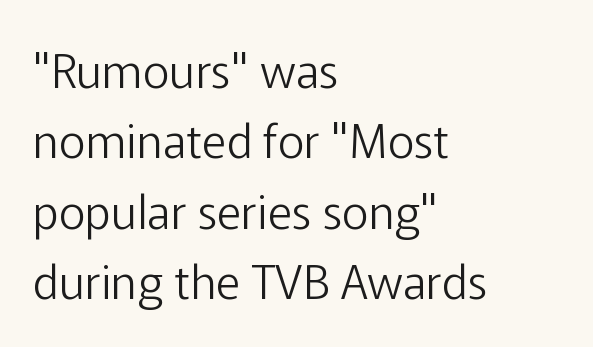
Q: Is the text bold? A: No.
Q: Is the text italic (slanted)? A: No, it is upright.
Q: Is the typeface a serif or a sans-serif typeface? A: Sans-serif.
Q: Is the text underlined? A: No.
Q: How is the paragraph aligned? A: Left-aligned.
Q: Is the spacing between letters normal or unusually wide? A: Normal.
Q: Is the spacing between lines tight, normal or loose? A: Normal.
Q: Width (condensed, normal, or wide)? A: Normal.
Q: Stroke contrast? A: Low.
Q: x-height? A: Medium.
Q: Monospaced? A: No.
